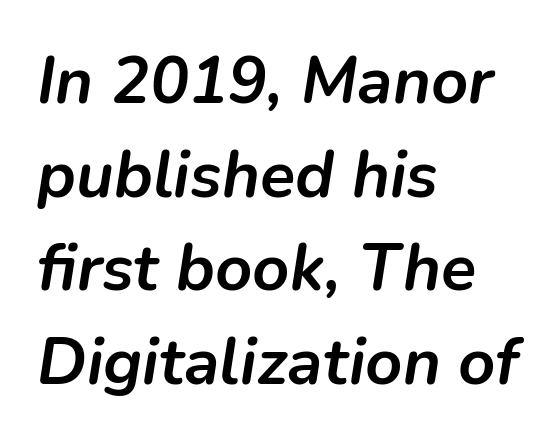
{"italic": "yes", "lean": "right", "slant_degrees": 9, "bold": "yes", "weight": "semibold", "width": "normal", "stroke_contrast": "low", "x_height": "medium", "monospaced": "no", "underline": "no", "align": "left", "line_spacing": "normal", "line_spacing_ratio": 1.44, "letter_spacing": "normal", "letter_spacing_em": 0.0, "glyph_px": 65}
